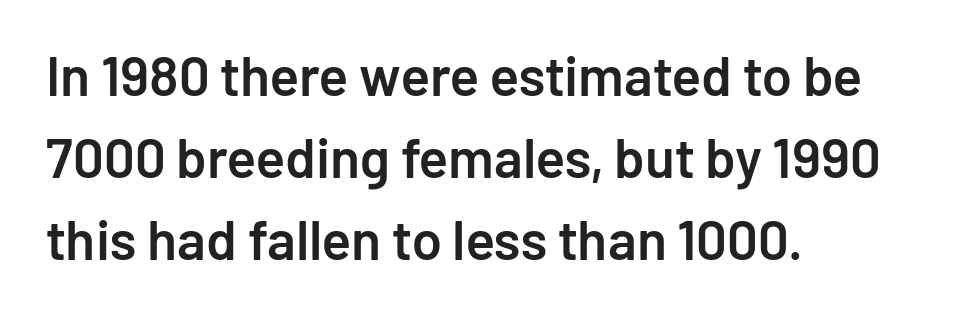
Q: Is the text bold? A: Semi-bold.
Q: Is the text italic (slanted)? A: No, it is upright.
Q: Is the typeface a serif or a sans-serif typeface? A: Sans-serif.
Q: Is the text underlined? A: No.
Q: How is the paragraph aligned? A: Left-aligned.
Q: Is the spacing between letters normal or unusually wide? A: Normal.
Q: Is the spacing between lines tight, normal or loose? A: Normal.
Q: Width (condensed, normal, or wide)? A: Normal.
Q: Stroke contrast? A: Low.
Q: x-height? A: Medium.
Q: Monospaced? A: No.
